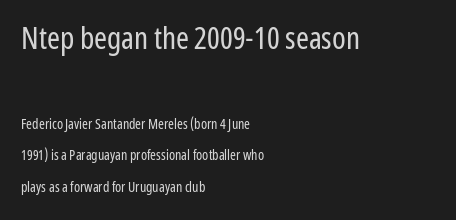
Q: Is the text bold? A: No.
Q: Is the text italic (slanted)? A: No, it is upright.
Q: Is the typeface a serif or a sans-serif typeface? A: Sans-serif.
Q: Is the text underlined? A: No.
Q: How is the paragraph aligned? A: Left-aligned.
Q: Is the spacing between letters normal or unusually wide? A: Normal.
Q: Is the spacing between lines tight, normal or loose? A: Loose.
Q: Which block of text is set in a larger size, the first (top) or the second (bottom)? A: The first (top) one.
Q: Width (condensed, normal, or wide)? A: Condensed.
Q: Stroke contrast? A: Low.
Q: x-height? A: Medium.
Q: Monospaced? A: No.
